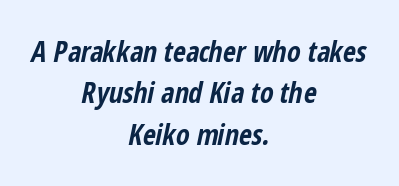
Q: Is the text bold? A: Yes.
Q: Is the text italic (slanted)? A: Yes, it leans right by about 12 degrees.
Q: Is the text underlined? A: No.
Q: How is the paragraph aligned? A: Centered.
Q: Is the spacing between letters normal or unusually wide? A: Normal.
Q: Is the spacing between lines tight, normal or loose? A: Normal.
Q: Width (condensed, normal, or wide)? A: Condensed.
Q: Stroke contrast? A: Low.
Q: x-height? A: Medium.
Q: Monospaced? A: No.
